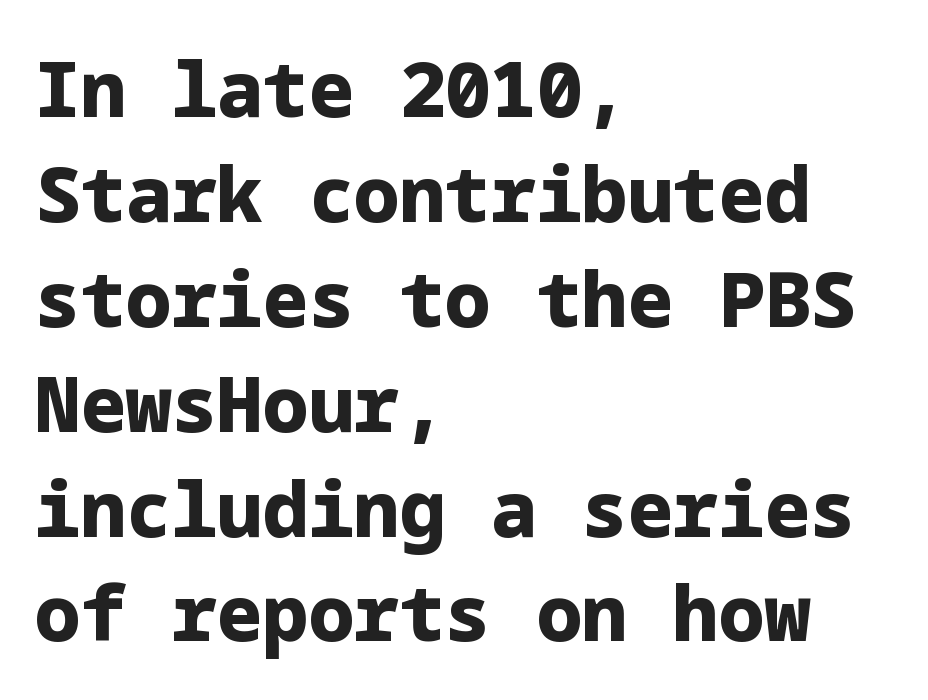
The type sits square on the baseline with zero lean. The words here are not underlined. Alignment: flush left. The rendering uses a bold face; every stroke is thick and dark.
